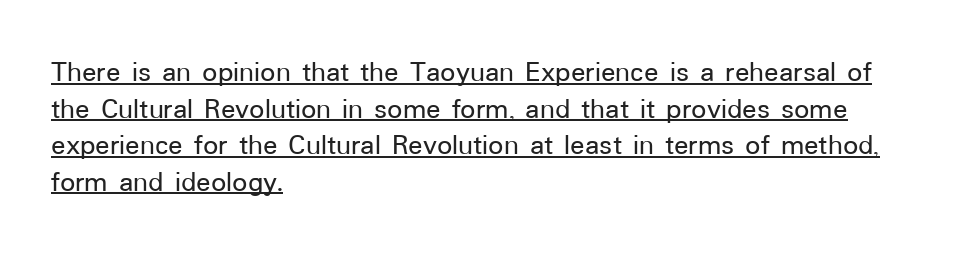
Nope, no serifs anywhere on these letters. The lettering holds an erect, upright posture throughout. This sample carries an underscore along the baseline area. One-word summary of the alignment: left. Nobody touched the tracking dial on this one.
